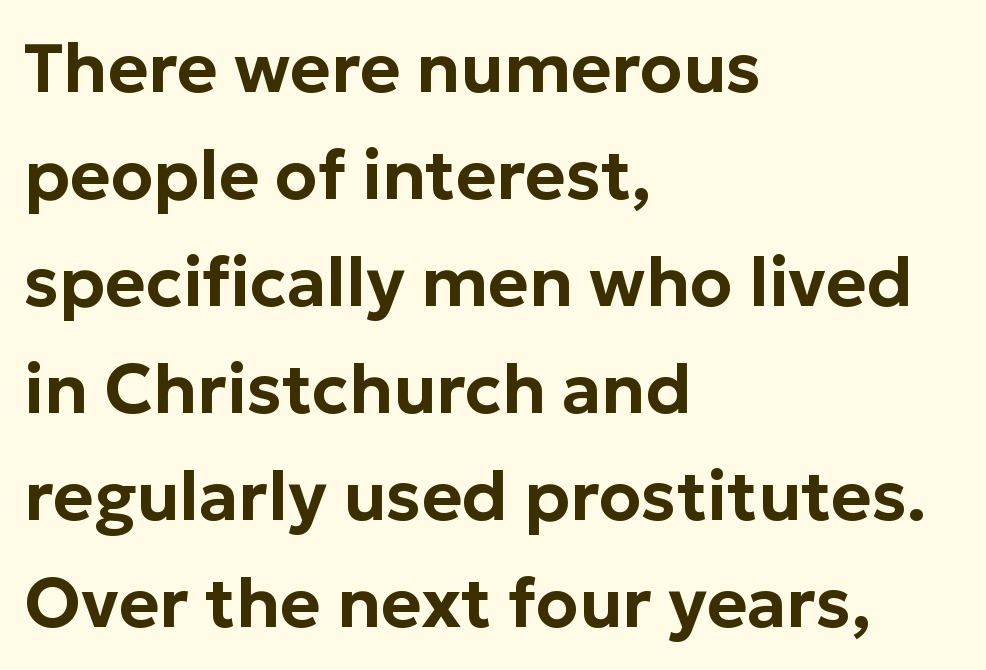
The image shows 69 px sans-serif type, upright; set left-aligned, normal line spacing (1.55x), normal letter spacing, not underlined; low stroke contrast and a medium x-height.
